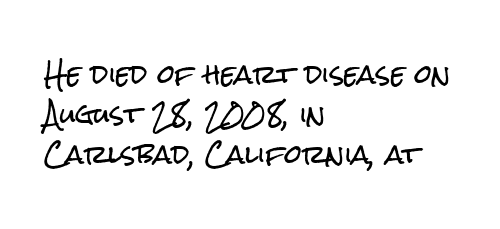
The image shows 25 px text type, upright; set left-aligned, normal line spacing (1.61x), normal letter spacing, not underlined.
